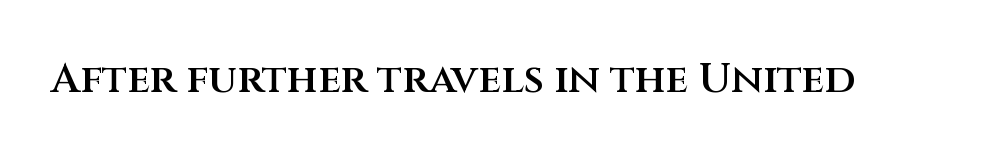
The line texture is even and compact thanks to regular tracking. Observe the absence of serifs on each vertical stroke in this sample. Weight check: semibold — heavier than regular, not quite bold. No italicization has been applied; the sample stays upright.
